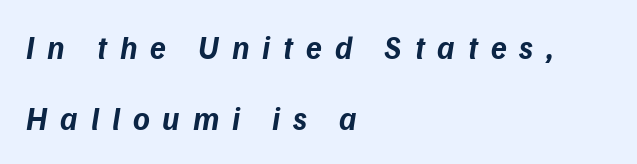
The image shows 32 px bold sans-serif type; set left-aligned, loose line spacing (2.21x), unusually wide letter spacing (+0.4 em), not underlined; low stroke contrast and a medium x-height.
